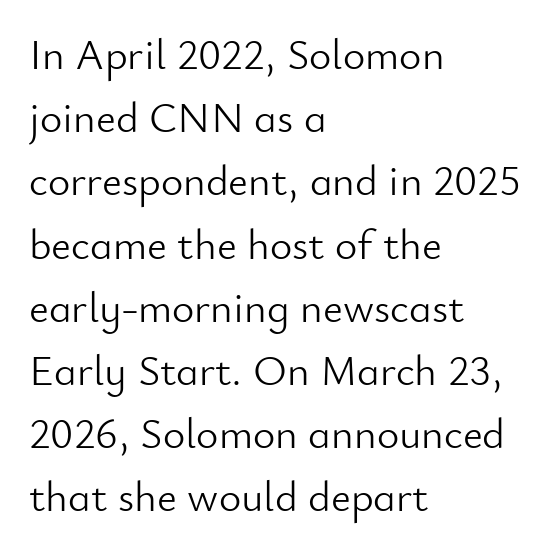
Q: Is the text bold? A: No.
Q: Is the text italic (slanted)? A: No, it is upright.
Q: Is the typeface a serif or a sans-serif typeface? A: Sans-serif.
Q: Is the text underlined? A: No.
Q: How is the paragraph aligned? A: Left-aligned.
Q: Is the spacing between letters normal or unusually wide? A: Normal.
Q: Is the spacing between lines tight, normal or loose? A: Normal.
Q: Width (condensed, normal, or wide)? A: Normal.
Q: Stroke contrast? A: Low.
Q: x-height? A: Small.
Q: Monospaced? A: No.
